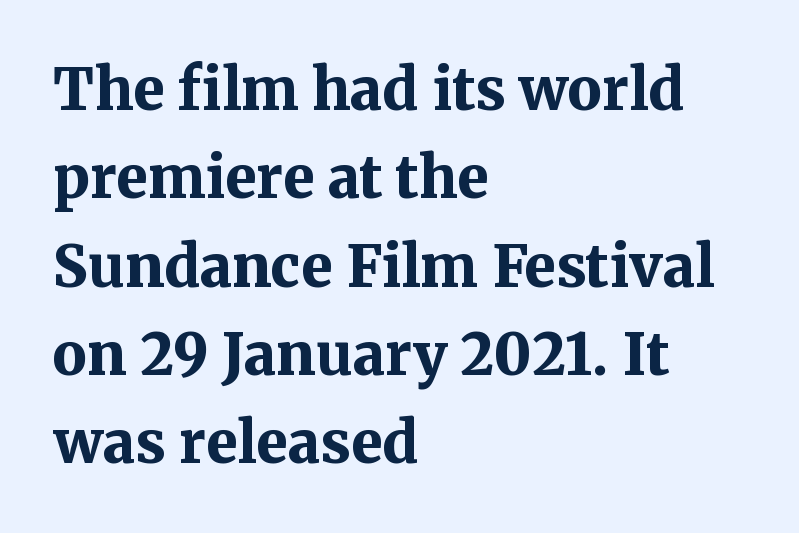
The image shows 57 px bold serif type, upright; set left-aligned, normal line spacing (1.55x), normal letter spacing, not underlined; medium stroke contrast and a medium x-height.
